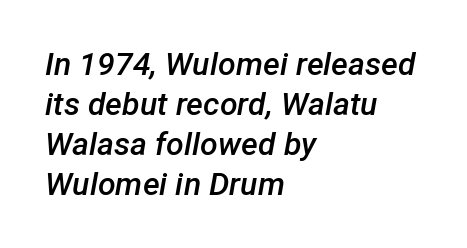
Students, observe: this is what conventionally led text looks like. Tracking value appears to be zero — textbook default spacing. It's the slanting kind of type. These lines are set flush left with a ragged right edge.
